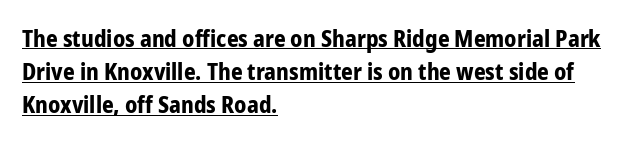
{"italic": "no", "bold": "yes", "underline": "yes", "align": "left", "line_spacing": "normal", "line_spacing_ratio": 1.44, "letter_spacing": "normal", "letter_spacing_em": 0.0, "glyph_px": 23}
